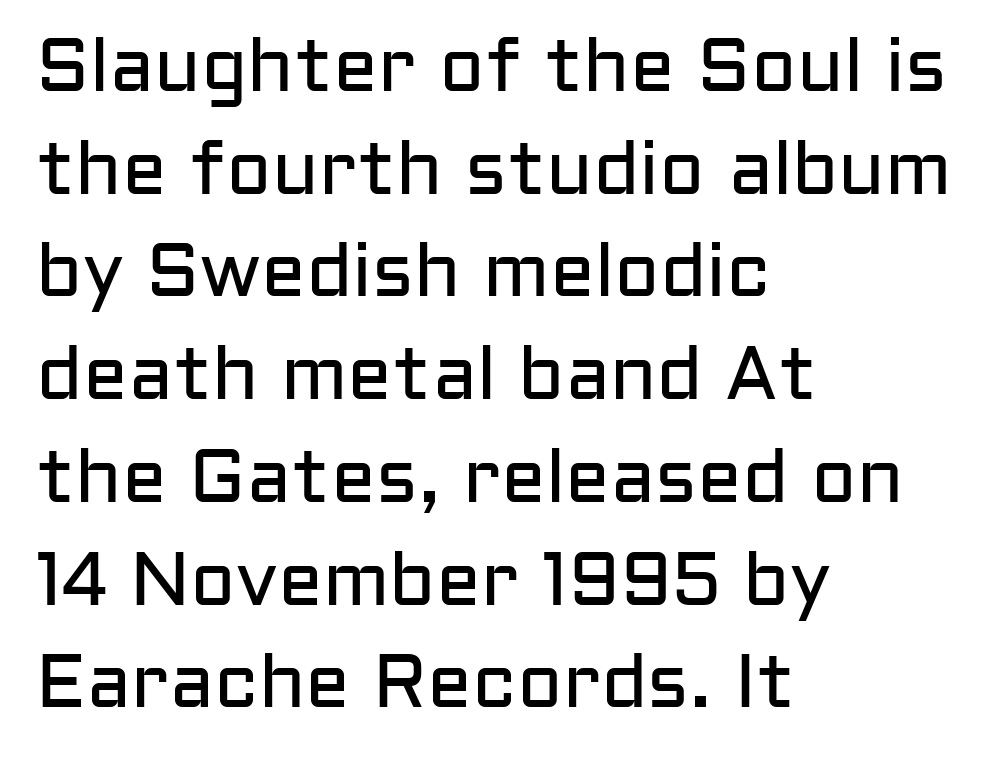
Words appear dense and cohesive because spacing is normal. Varying glyph widths throughout — classic text-font behaviour. These lines were composed using upright roman letters. Type style note: lacks serifs. Leading: standard. The zone under the glyphs is completely vacant.
